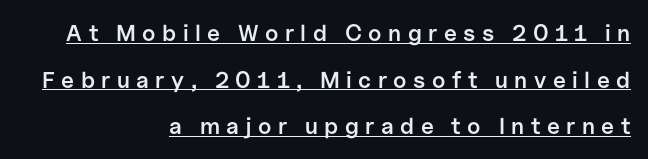
Q: Is the text bold? A: Semi-bold.
Q: Is the text italic (slanted)? A: No, it is upright.
Q: Is the text underlined? A: Yes.
Q: How is the paragraph aligned? A: Right-aligned.
Q: Is the spacing between letters normal or unusually wide? A: Unusually wide.
Q: Is the spacing between lines tight, normal or loose? A: Loose.
